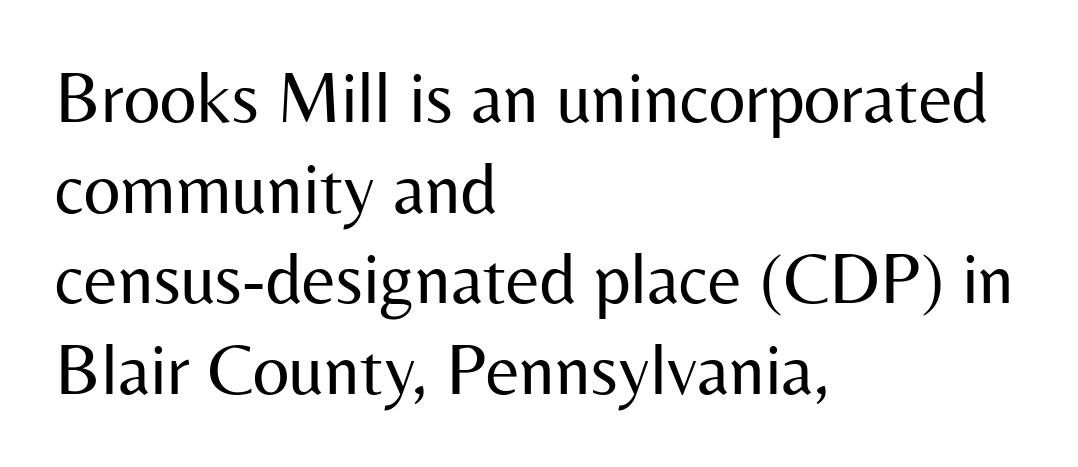
Q: Is the text bold? A: No.
Q: Is the text italic (slanted)? A: No, it is upright.
Q: Is the typeface a serif or a sans-serif typeface? A: Sans-serif.
Q: Is the text underlined? A: No.
Q: How is the paragraph aligned? A: Left-aligned.
Q: Is the spacing between letters normal or unusually wide? A: Normal.
Q: Is the spacing between lines tight, normal or loose? A: Normal.
Q: Width (condensed, normal, or wide)? A: Normal.
Q: Stroke contrast? A: Medium.
Q: x-height? A: Medium.
Q: Monospaced? A: No.
